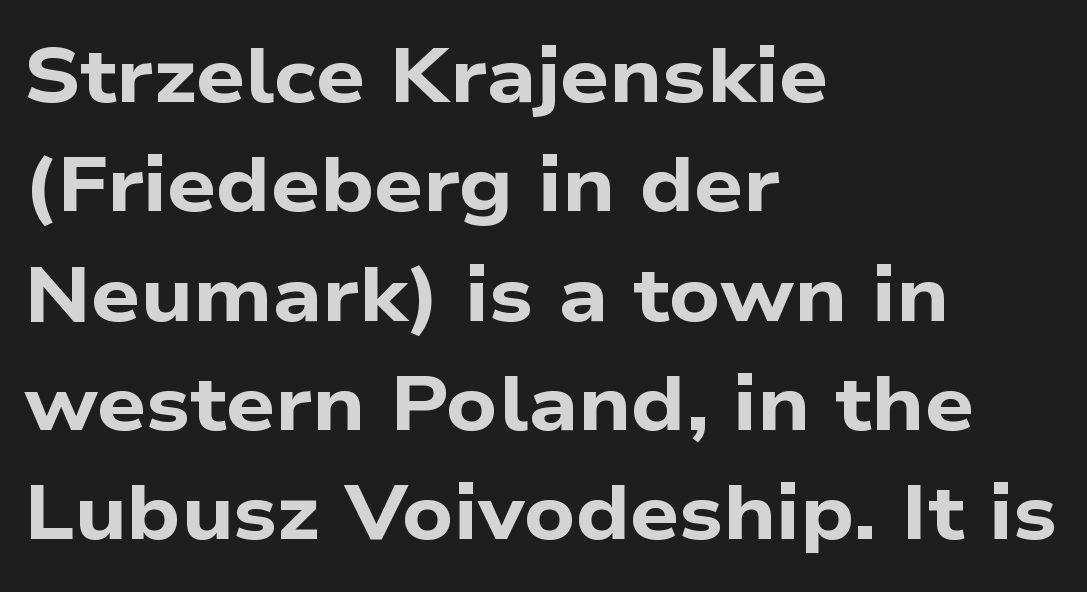
Honestly, the row spacing looks completely unremarkable. Note the varied advance widths — an 'i' is clearly narrower than an 'm'. The letters sit at their default tracking, neither squeezed nor spread. Has an underline been added? It has not. How heavy is the stroke? Heavy — this is a bold.
